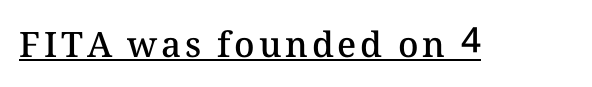
Q: Is the text bold? A: Semi-bold.
Q: Is the text italic (slanted)? A: No, it is upright.
Q: Is the text underlined? A: Yes.
Q: Width (condensed, normal, or wide)? A: Normal.
Q: Stroke contrast? A: Medium.
Q: x-height? A: Medium.
Q: Monospaced? A: No.
